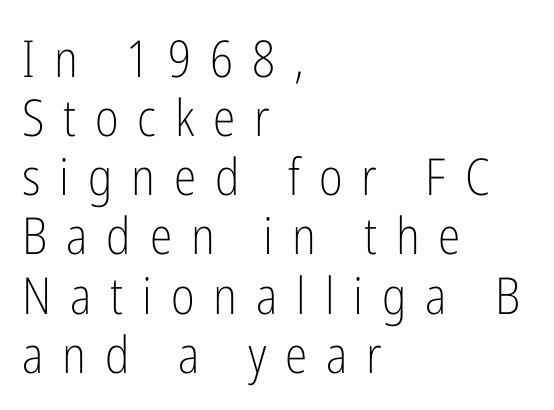
Q: Is the text bold? A: No.
Q: Is the text italic (slanted)? A: No, it is upright.
Q: Is the typeface a serif or a sans-serif typeface? A: Sans-serif.
Q: Is the text underlined? A: No.
Q: How is the paragraph aligned? A: Left-aligned.
Q: Is the spacing between letters normal or unusually wide? A: Unusually wide.
Q: Width (condensed, normal, or wide)? A: Condensed.
Q: Stroke contrast? A: Low.
Q: x-height? A: Medium.
Q: Monospaced? A: No.
